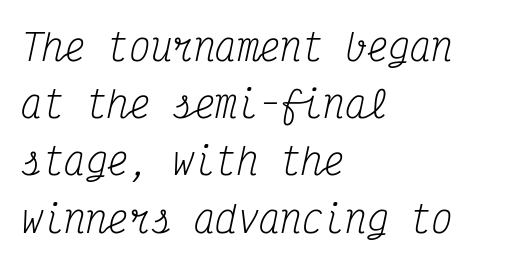
The image shows 36 px regular-weight, condensed serif type, italic (leaning right), monospaced; set left-aligned, normal line spacing (1.59x), normal letter spacing, not underlined; medium stroke contrast and a medium x-height.
